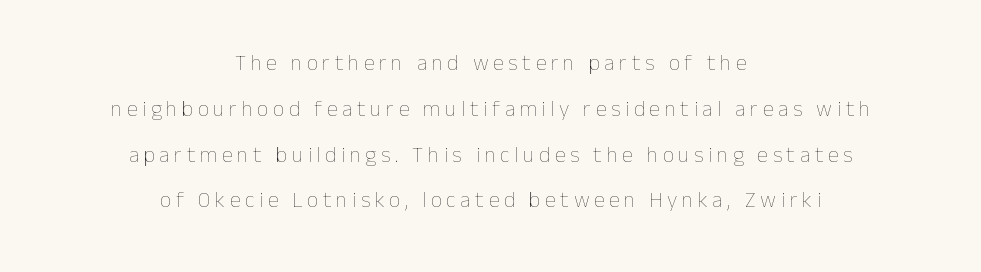
Leading is clearly above the norm, producing a sparse column. Both edges are ragged and mirror each other, which tells us the setting is centered. The gaps between neighbouring characters are conspicuously large. Vertical strokes here are truly vertical. The font sits on the lighter half of the weight spectrum, regular included.
